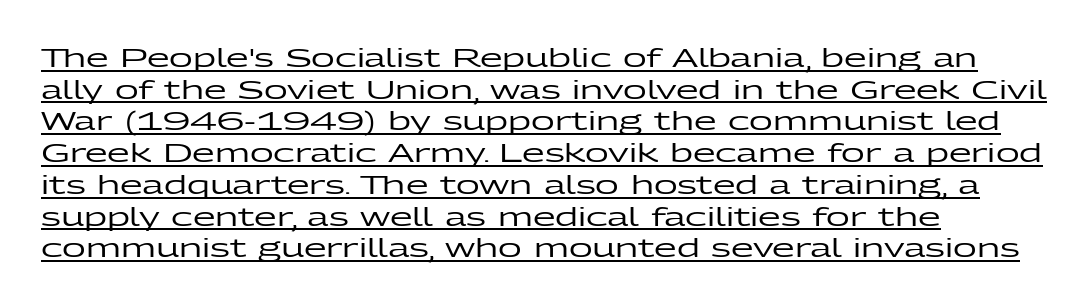
The rendering anchors every line to the left-hand side. Letter spacing: default. Emphasis is given by a line drawn under the lettering. Do the letters lean? They stand straight.
